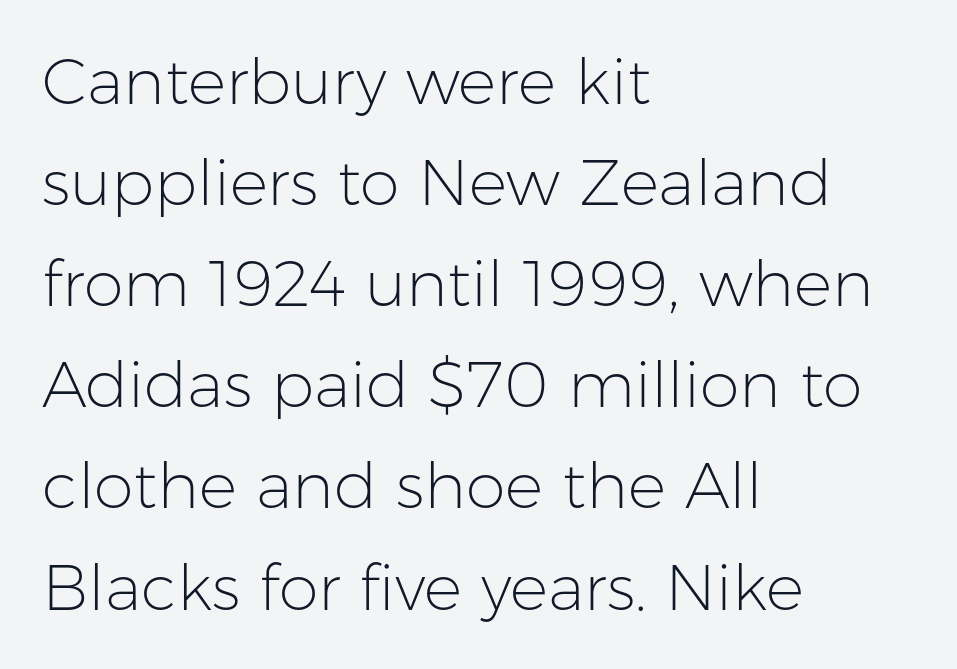
{"serif": "no", "italic": "no", "bold": "no", "weight": "light", "width": "normal", "stroke_contrast": "low", "x_height": "medium", "monospaced": "no", "underline": "no", "align": "left", "line_spacing": "normal", "line_spacing_ratio": 1.58, "letter_spacing": "normal", "letter_spacing_em": 0.0, "glyph_px": 64}
